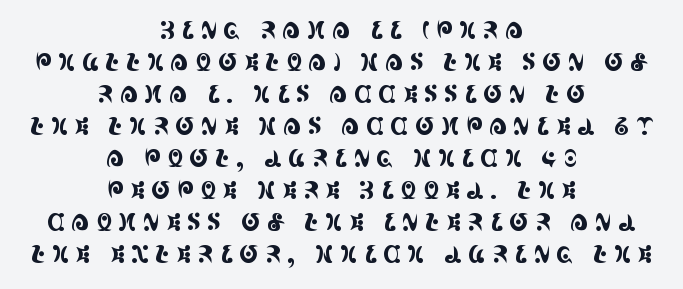
The image shows 23 px text type, upright; set centered, normal line spacing (1.39x), unusually wide letter spacing (+0.27 em), not underlined.
